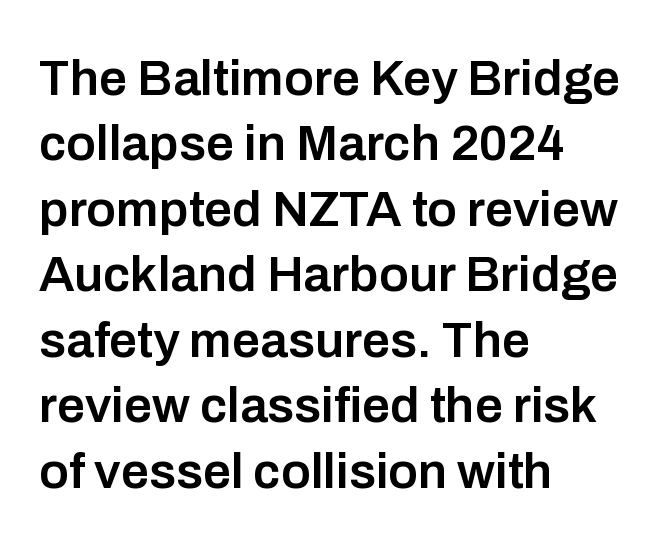
{"serif": "no", "italic": "no", "bold": "semi", "weight": "semibold", "width": "normal", "stroke_contrast": "low", "x_height": "medium", "monospaced": "no", "underline": "no", "align": "left", "line_spacing": "normal", "line_spacing_ratio": 1.31, "letter_spacing": "normal", "letter_spacing_em": 0.0, "glyph_px": 50}
